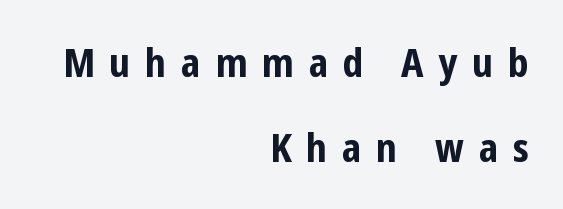
You could not count columns in this text — the font is proportionally spaced. The words here are not underlined. Letterform terminals end flat and unadorned throughout the passage. The tracking reads as deliberately expanded to a designer's eye.
